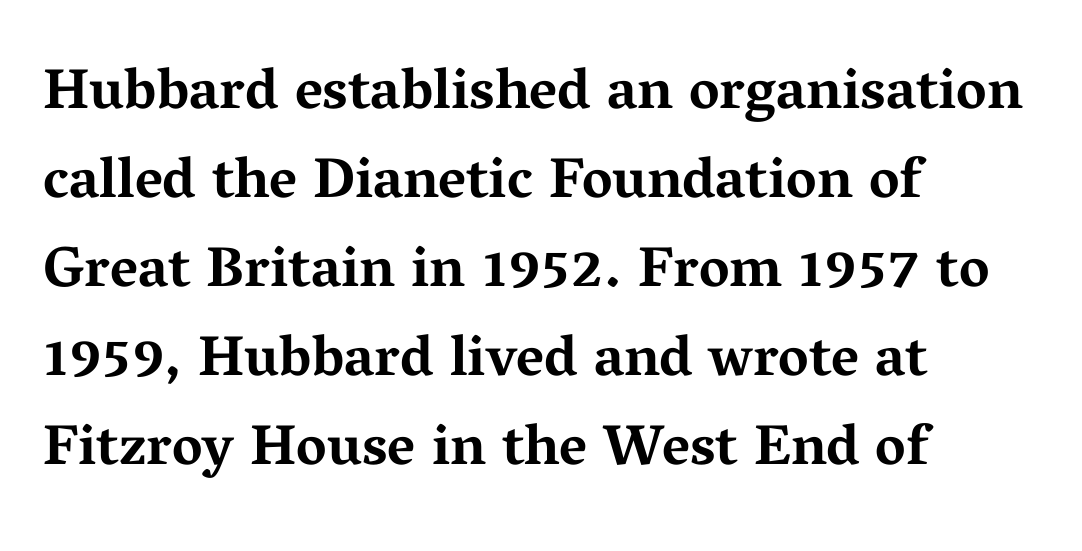
Q: Is the text bold? A: Yes.
Q: Is the text italic (slanted)? A: No, it is upright.
Q: Is the typeface a serif or a sans-serif typeface? A: Serif.
Q: Is the text underlined? A: No.
Q: How is the paragraph aligned? A: Left-aligned.
Q: Is the spacing between letters normal or unusually wide? A: Normal.
Q: Is the spacing between lines tight, normal or loose? A: Normal.
Q: Width (condensed, normal, or wide)? A: Wide.
Q: Stroke contrast? A: Medium.
Q: x-height? A: Medium.
Q: Monospaced? A: No.
